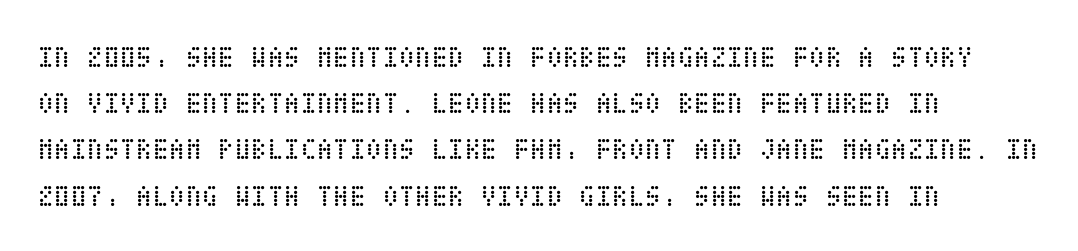
This block has exactly the height ordinary leading produces. Observe the ordinary spacing: letters are neighbours, not strangers. A bare baseline throughout the passage. The letters stand straight up with perfectly vertical stems. Stroke mass is kept to a normal reading level or below.
